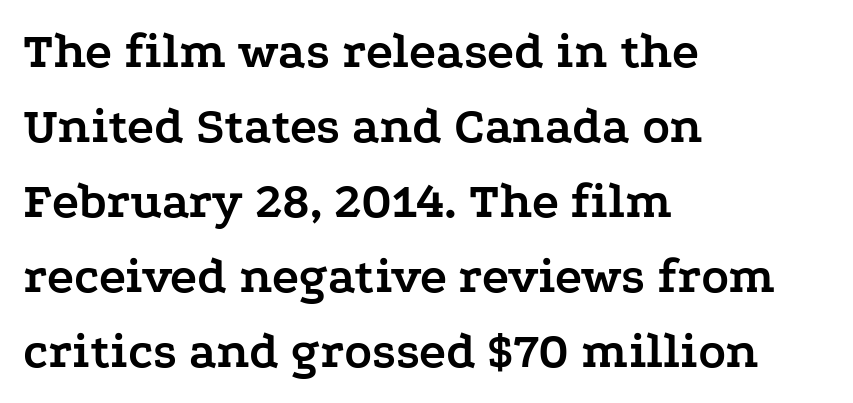
A typesetter would call this proportional, since set widths differ per character. This block has exactly the height ordinary leading produces. The letters stand upright; this is a roman face. A classic flush-left, rag-right setting is used for this passage.
